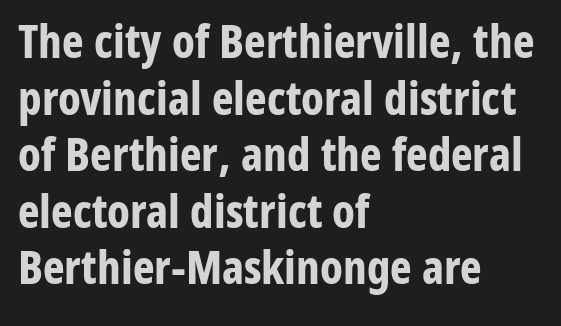
{"serif": "no", "italic": "no", "bold": "yes", "weight": "bold", "width": "condensed", "stroke_contrast": "low", "x_height": "medium", "monospaced": "no", "underline": "no", "align": "left", "line_spacing_ratio": 1.23, "letter_spacing": "normal", "letter_spacing_em": 0.0, "glyph_px": 46}
